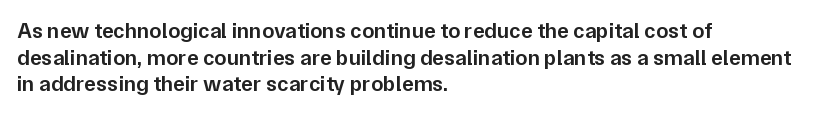
Q: Is the text bold? A: Semi-bold.
Q: Is the text italic (slanted)? A: No, it is upright.
Q: Is the text underlined? A: No.
Q: How is the paragraph aligned? A: Left-aligned.
Q: Is the spacing between letters normal or unusually wide? A: Normal.
